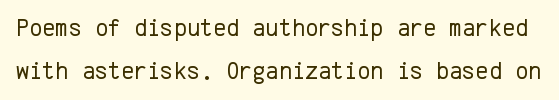
{"italic": "no", "bold": "no", "underline": "no", "line_spacing_ratio": 1.72, "letter_spacing": "normal", "letter_spacing_em": 0.0, "glyph_px": 25}
